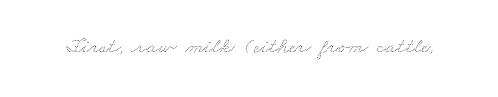
Q: Is the text bold? A: No.
Q: Is the text underlined? A: No.
Q: Is the spacing between letters normal or unusually wide? A: Normal.
